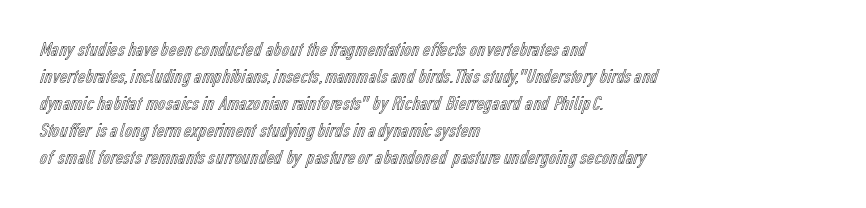
The image shows 21 px text type; set left-aligned, normal line spacing (1.28x), normal letter spacing, not underlined.
